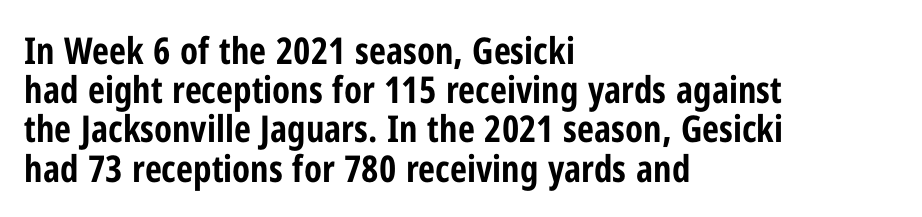
The image shows 37 px bold, condensed sans-serif type, upright; set left-aligned, tight line spacing (1.06x), normal letter spacing, not underlined; low stroke contrast and a medium x-height.
